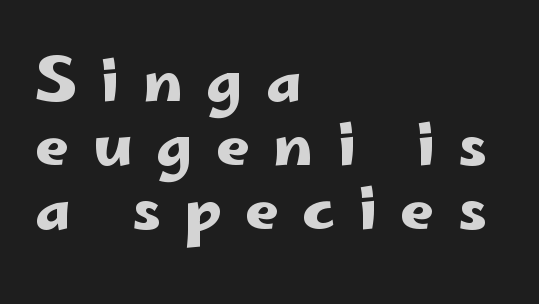
{"serif": "no", "italic": "no", "width": "wide", "stroke_contrast": "low", "x_height": "small", "monospaced": "no", "underline": "no", "align": "left", "line_spacing": "tight", "line_spacing_ratio": 1.07, "letter_spacing": "wide", "letter_spacing_em": 0.39, "glyph_px": 60}
